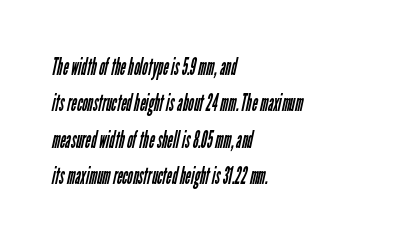
{"bold": "no", "underline": "no", "align": "left", "line_spacing": "normal", "line_spacing_ratio": 1.52, "letter_spacing": "normal", "letter_spacing_em": 0.0, "glyph_px": 24}
